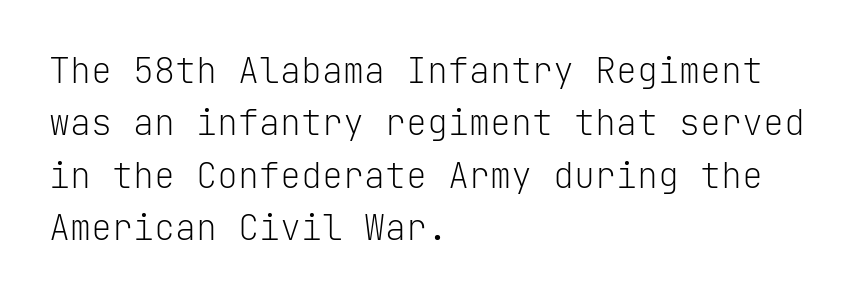
Q: Is the text bold? A: No.
Q: Is the text italic (slanted)? A: No, it is upright.
Q: Is the typeface a serif or a sans-serif typeface? A: Sans-serif.
Q: Is the text underlined? A: No.
Q: How is the paragraph aligned? A: Left-aligned.
Q: Is the spacing between letters normal or unusually wide? A: Normal.
Q: Is the spacing between lines tight, normal or loose? A: Normal.
Q: Width (condensed, normal, or wide)? A: Normal.
Q: Stroke contrast? A: Low.
Q: x-height? A: Medium.
Q: Monospaced? A: Yes.
